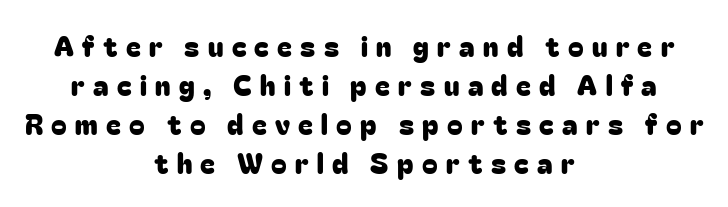
The image shows 28 px sans-serif type, upright; set centered, normal line spacing (1.39x), unusually wide letter spacing (+0.3 em), not underlined; low stroke contrast and a medium x-height.
